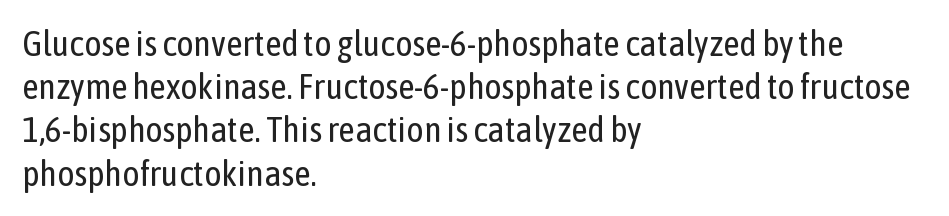
Q: Is the text bold? A: No.
Q: Is the text italic (slanted)? A: No, it is upright.
Q: Is the typeface a serif or a sans-serif typeface? A: Sans-serif.
Q: Is the text underlined? A: No.
Q: How is the paragraph aligned? A: Left-aligned.
Q: Is the spacing between letters normal or unusually wide? A: Normal.
Q: Width (condensed, normal, or wide)? A: Condensed.
Q: Stroke contrast? A: Low.
Q: x-height? A: Medium.
Q: Monospaced? A: No.
